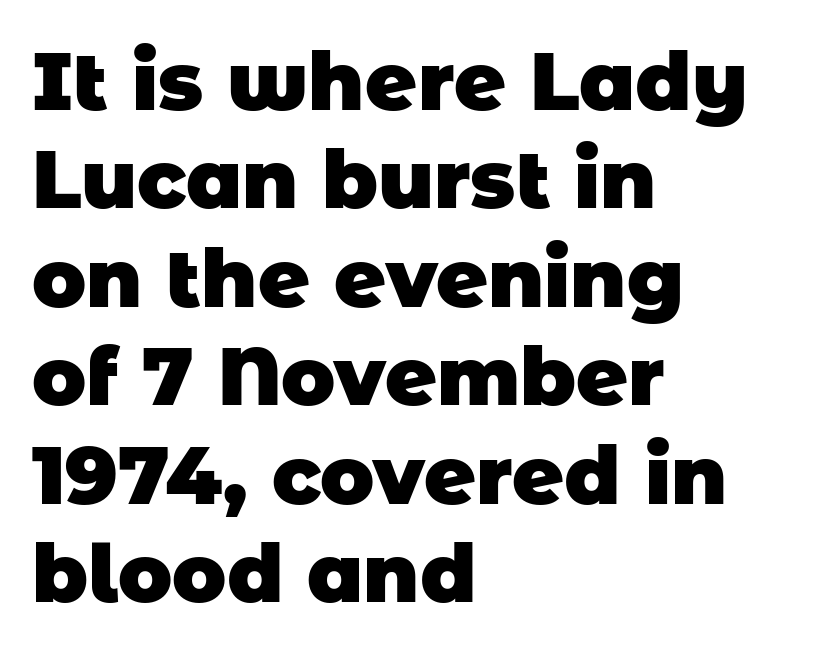
The image shows 80 px heavy sans-serif type; set left-aligned, line spacing 1.23x, normal letter spacing, not underlined; low stroke contrast and a large x-height.
